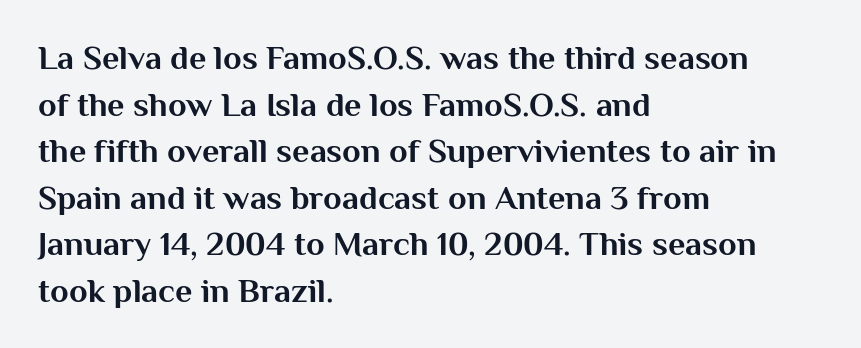
{"serif": "no", "italic": "no", "bold": "yes", "weight": "bold", "width": "normal", "stroke_contrast": "medium", "x_height": "medium", "monospaced": "no", "underline": "no", "align": "left", "line_spacing": "normal", "line_spacing_ratio": 1.37, "letter_spacing": "normal", "letter_spacing_em": 0.0, "glyph_px": 34}
